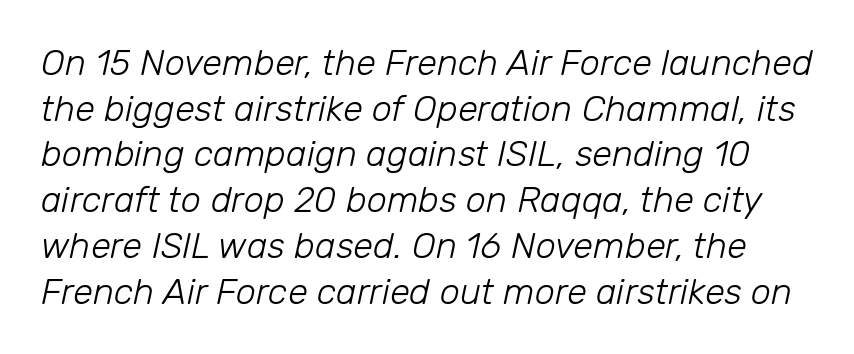
{"italic": "yes", "lean": "right", "slant_degrees": 12, "bold": "no", "weight": "light", "width": "normal", "stroke_contrast": "low", "x_height": "medium", "monospaced": "no", "underline": "no", "line_spacing": "normal", "line_spacing_ratio": 1.27, "letter_spacing": "normal", "letter_spacing_em": 0.0, "glyph_px": 36}
